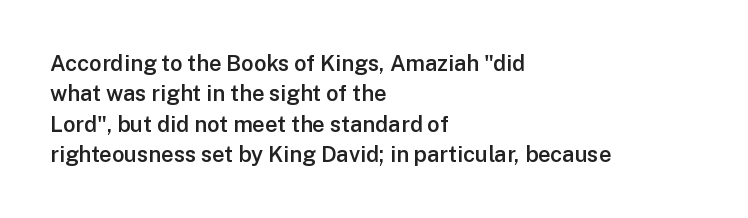
The image shows 22 px text type, upright; set left-aligned, normal line spacing (1.38x), normal letter spacing, not underlined.
